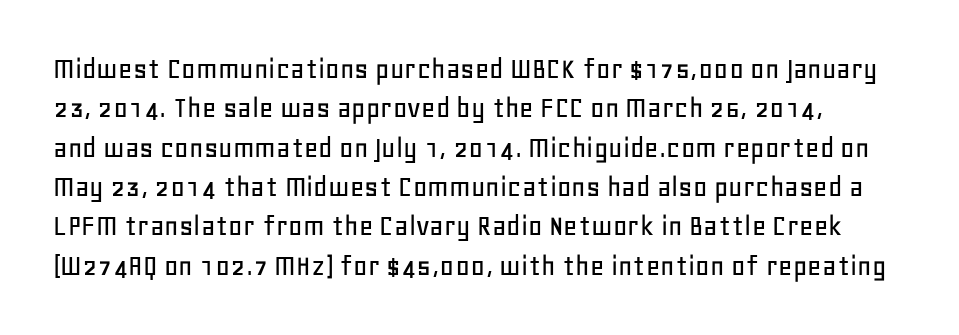
The image shows 31 px sans-serif type, upright; set normal line spacing (1.27x), normal letter spacing, not underlined; low stroke contrast and a large x-height.
